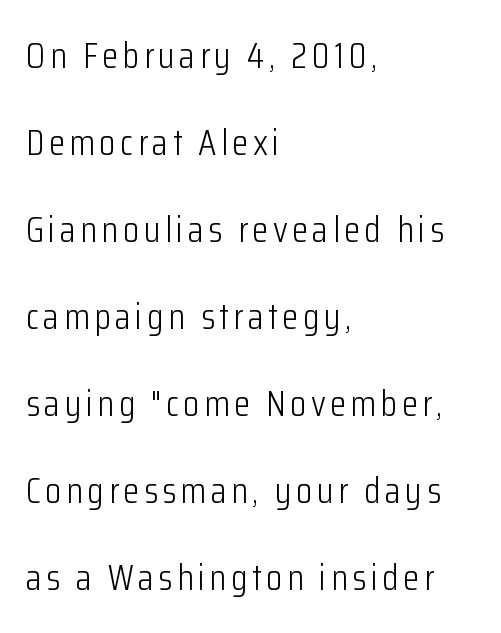
In terms of leading, this rendering errs on the spacious side. The face looks like a standard text weight, possibly lighter. Short and long lines alike share a common starting point at left. Nothing sits at the stroke ends, so this counts as sans-serif. You could not count columns in this text — the font is proportionally spaced.
